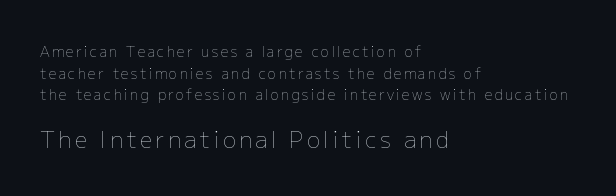
{"italic": "no", "bold": "no", "underline": "no", "align": "left", "line_spacing": "normal", "line_spacing_ratio": 1.54, "larger_block": "second", "size_ratio": 1.57, "glyph_px": 22}
